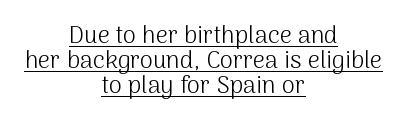
Leading is clearly below the norm, producing a dense column. Each stroke keeps to a modest, everyday thickness or less. Honestly, the underline is the first thing you notice here. Horizontal alignment here is central, giving a formal, balanced look.
